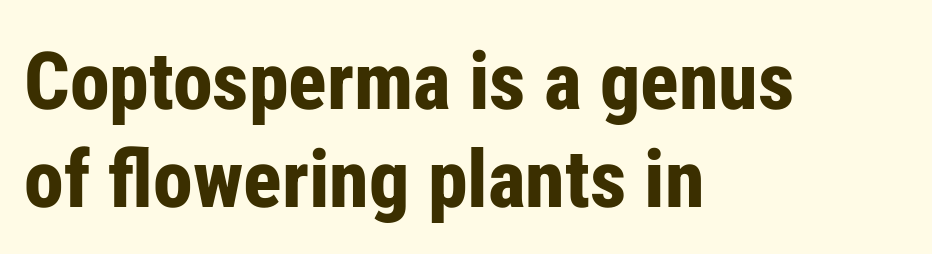
Q: Is the text bold? A: Yes.
Q: Is the text italic (slanted)? A: No, it is upright.
Q: Is the typeface a serif or a sans-serif typeface? A: Sans-serif.
Q: Is the text underlined? A: No.
Q: How is the paragraph aligned? A: Left-aligned.
Q: Is the spacing between letters normal or unusually wide? A: Normal.
Q: Width (condensed, normal, or wide)? A: Condensed.
Q: Stroke contrast? A: Low.
Q: x-height? A: Medium.
Q: Monospaced? A: No.
